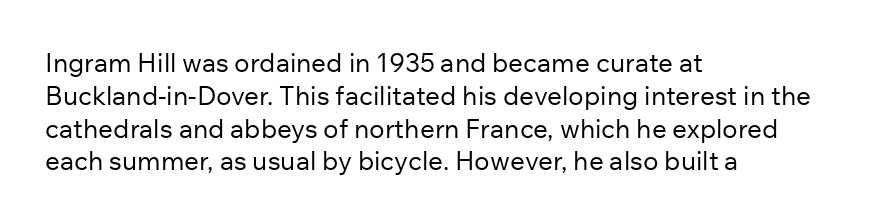
Q: Is the text bold? A: No.
Q: Is the text italic (slanted)? A: No, it is upright.
Q: Is the text underlined? A: No.
Q: How is the paragraph aligned? A: Left-aligned.
Q: Is the spacing between letters normal or unusually wide? A: Normal.
Q: Is the spacing between lines tight, normal or loose? A: Normal.
